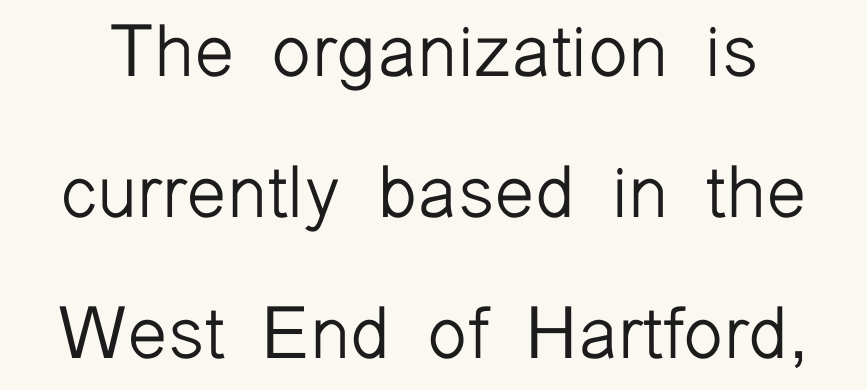
The image shows 73 px light sans-serif type, upright; set loose line spacing (1.93x), normal letter spacing, not underlined; low stroke contrast and a medium x-height.
